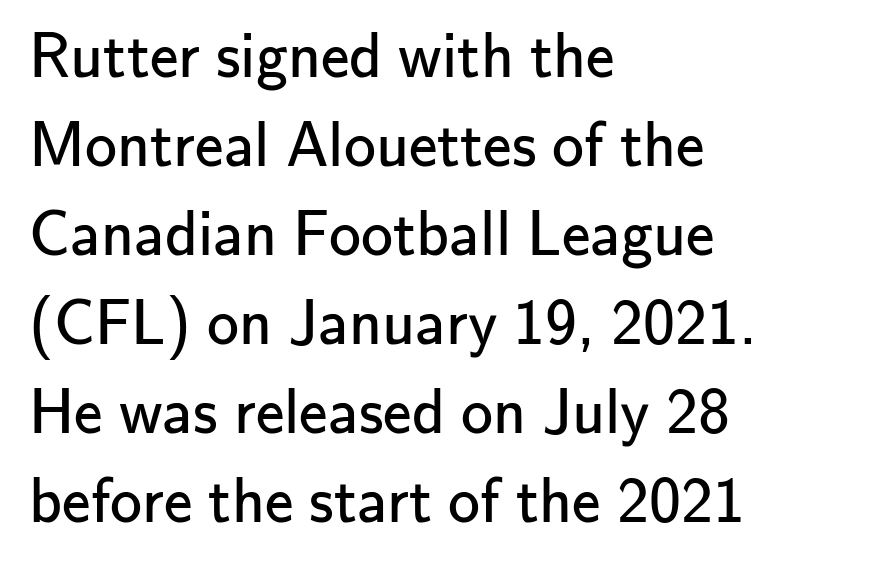
{"serif": "no", "italic": "no", "bold": "no", "weight": "regular", "width": "normal", "stroke_contrast": "low", "x_height": "small", "monospaced": "no", "underline": "no", "align": "left", "line_spacing": "normal", "line_spacing_ratio": 1.39, "letter_spacing": "normal", "letter_spacing_em": 0.0, "glyph_px": 64}
